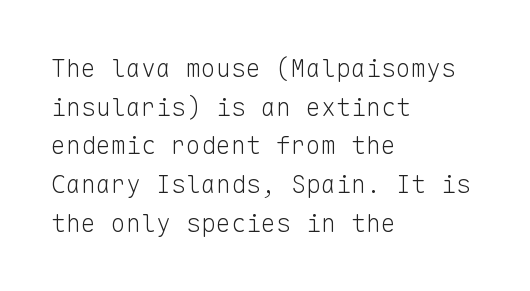
Notice how descenders clear the ascenders below comfortably — that's standard leading. Posture: vertical. Letter spacing: default. This rendering uses left alignment, leaving the right contour irregular.
